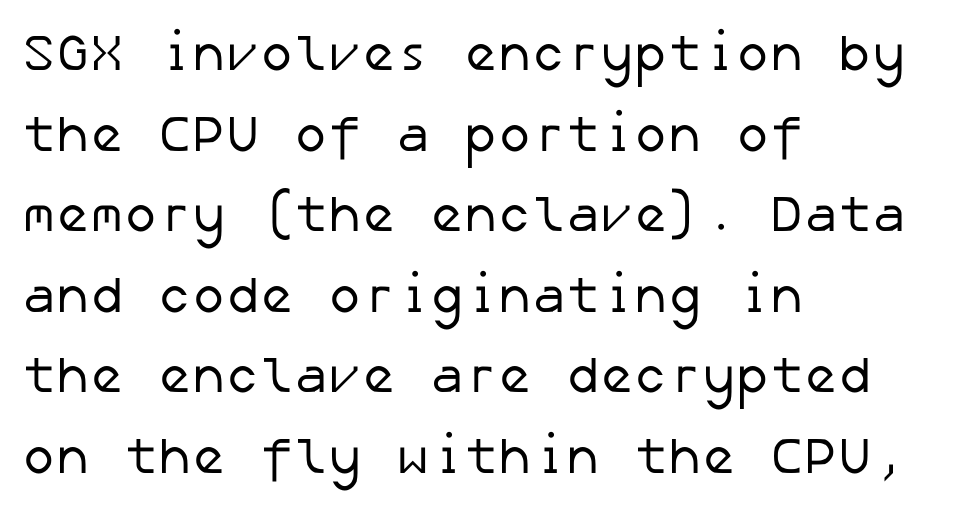
The rows are spaced the way most documents space them. Tracking here is standard; glyphs follow each other at the usual distance. Descender tails drop into unmarked territory. The passage shown is not bold in any degree.
